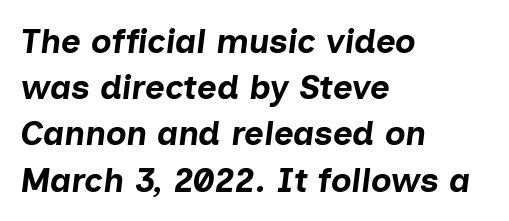
{"italic": "yes", "lean": "right", "slant_degrees": 7, "bold": "yes", "weight": "bold", "width": "normal", "stroke_contrast": "low", "x_height": "medium", "monospaced": "no", "underline": "no", "align": "left", "line_spacing": "normal", "line_spacing_ratio": 1.36, "letter_spacing": "normal", "letter_spacing_em": 0.0, "glyph_px": 34}
